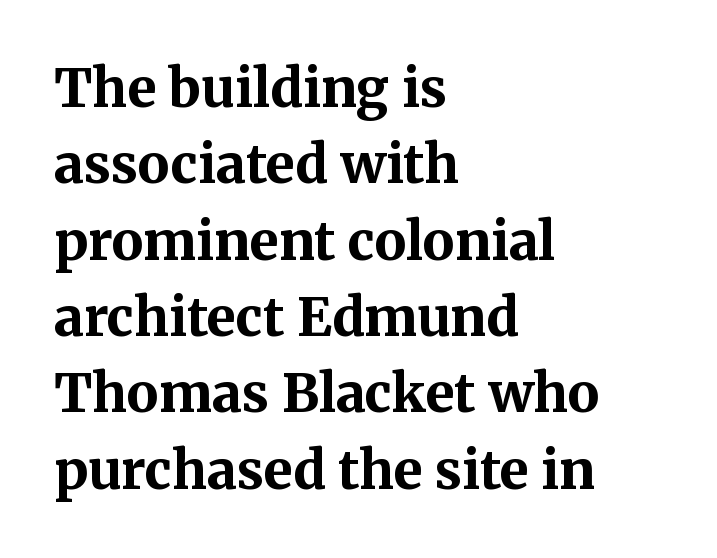
{"serif": "yes", "italic": "no", "bold": "yes", "weight": "bold", "width": "normal", "stroke_contrast": "medium", "x_height": "medium", "monospaced": "no", "underline": "no", "align": "left", "line_spacing": "normal", "line_spacing_ratio": 1.44, "letter_spacing": "normal", "letter_spacing_em": 0.0, "glyph_px": 53}
